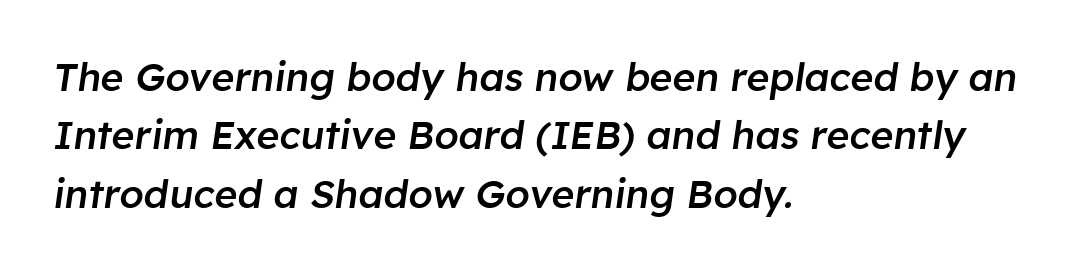
The image shows 39 px semibold type, italic (leaning right); set left-aligned, normal line spacing (1.5x), normal letter spacing, not underlined; low stroke contrast and a medium x-height.
